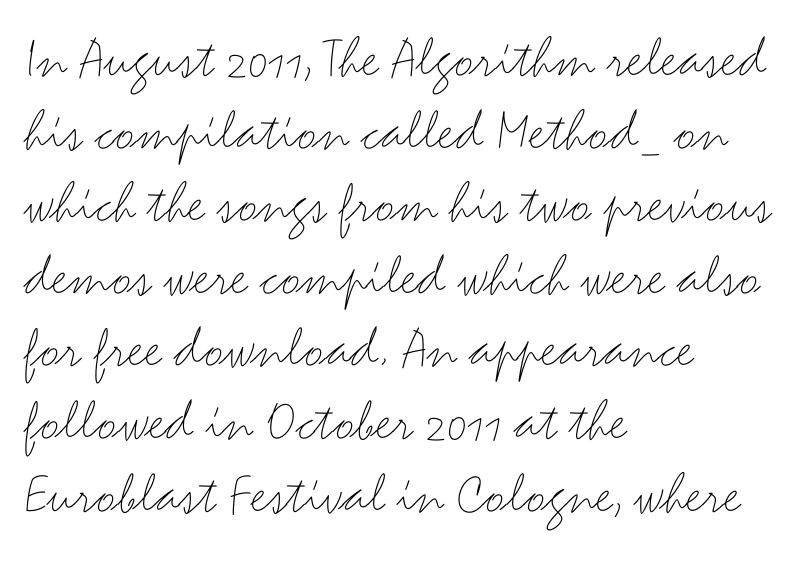
Q: Is the text bold? A: No.
Q: Is the text italic (slanted)? A: Yes.
Q: Is the typeface a serif or a sans-serif typeface? A: Sans-serif.
Q: Is the text underlined? A: No.
Q: How is the paragraph aligned? A: Left-aligned.
Q: Is the spacing between letters normal or unusually wide? A: Normal.
Q: Width (condensed, normal, or wide)? A: Wide.
Q: Stroke contrast? A: Medium.
Q: x-height? A: Small.
Q: Monospaced? A: No.
